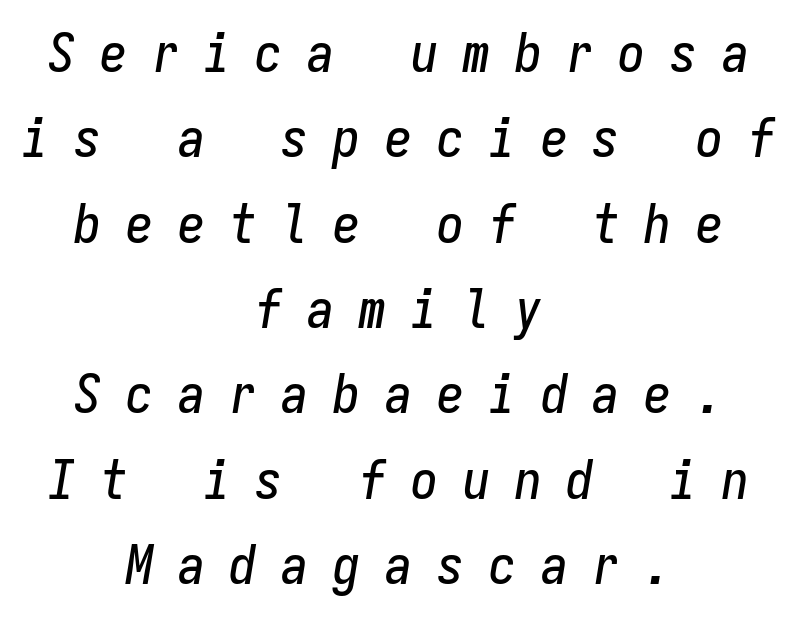
{"italic": "yes", "lean": "right", "slant_degrees": 9, "width": "condensed", "stroke_contrast": "low", "x_height": "medium", "monospaced": "yes", "underline": "no", "align": "center", "line_spacing": "normal", "line_spacing_ratio": 1.58, "letter_spacing": "wide", "letter_spacing_em": 0.46, "glyph_px": 54}
